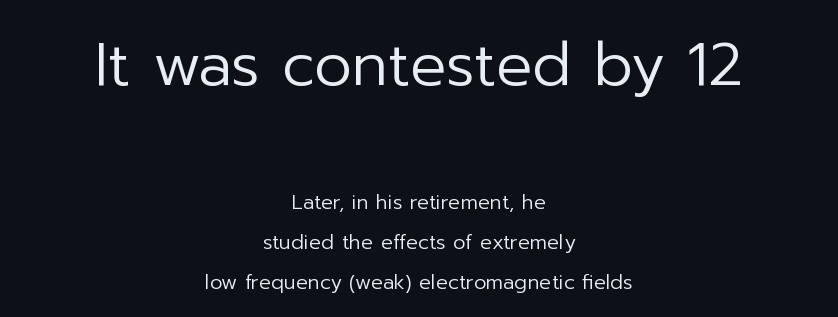
The image shows 60 px regular-weight sans-serif type, upright; set centered, loose line spacing (2.0x), normal letter spacing, not underlined; the first (top) block is 3.0x larger; low stroke contrast and a medium x-height.
